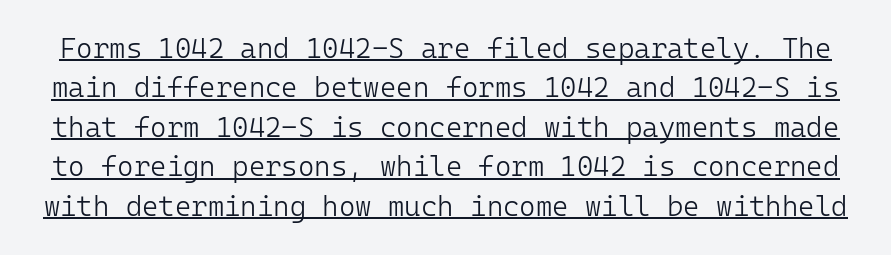
Honestly, the row spacing looks completely unremarkable. Rendered with straight, roman letterforms. Decoration check: the copy is underlined. Compared with typical body copy, the letter spacing here is the same. Note: no serifs on the glyphs.
